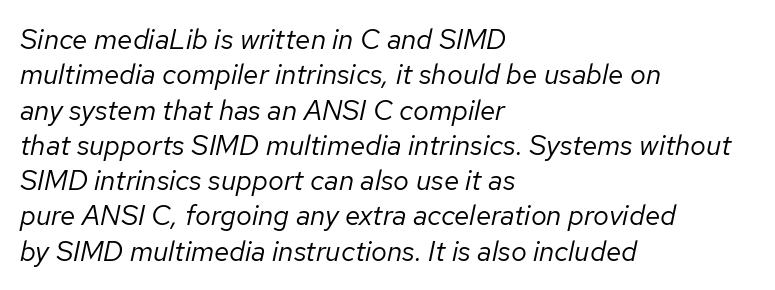
Q: Is the text bold? A: No.
Q: Is the text italic (slanted)? A: Yes, it leans right by about 12 degrees.
Q: Is the text underlined? A: No.
Q: How is the paragraph aligned? A: Left-aligned.
Q: Is the spacing between letters normal or unusually wide? A: Normal.
Q: Is the spacing between lines tight, normal or loose? A: Normal.
Q: Width (condensed, normal, or wide)? A: Normal.
Q: Stroke contrast? A: Low.
Q: x-height? A: Medium.
Q: Monospaced? A: No.
